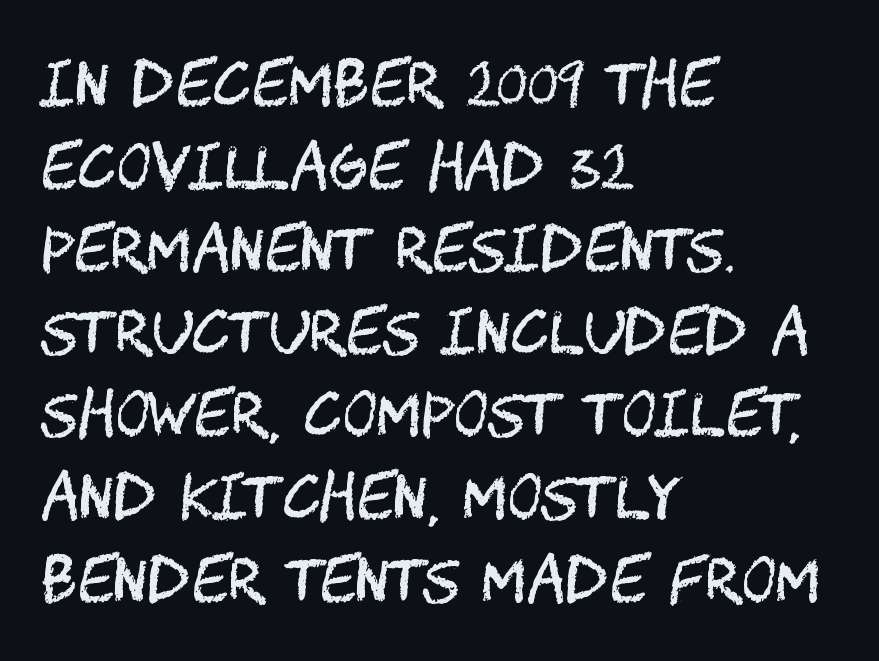
The typeface chosen for these lines omits serifs. Line starts are locked; line ends wander. The foot of each line stays bare and open. The letterforms sit at book weight or below. No italicization has been applied; the sample stays upright. These lines keep a tight, regular rhythm from letter to letter.
